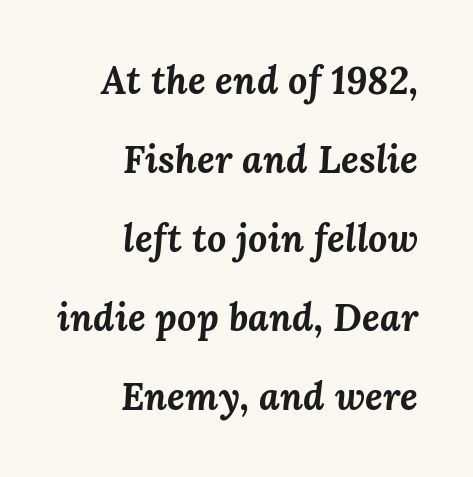
The image shows 38 px bold type, italic (leaning right); set right-aligned, loose line spacing (2.08x), normal letter spacing, not underlined; medium stroke contrast and a medium x-height.
